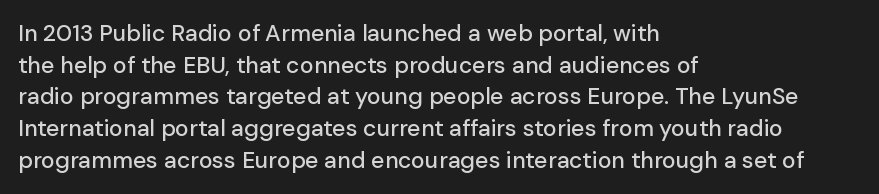
{"italic": "no", "underline": "no", "align": "left", "line_spacing": "normal", "line_spacing_ratio": 1.38, "letter_spacing": "normal", "letter_spacing_em": 0.0, "glyph_px": 23}
